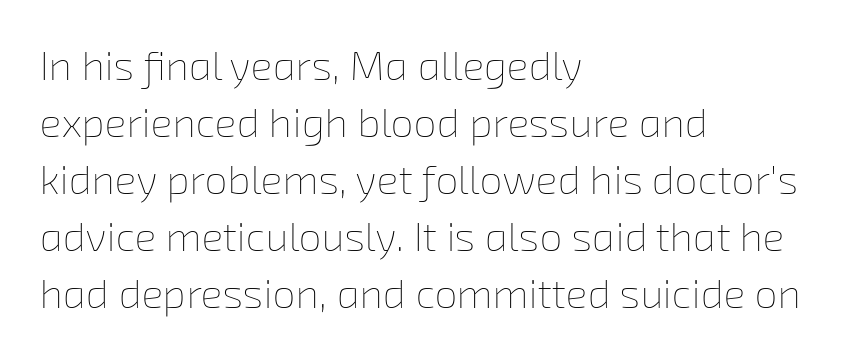
Q: Is the text bold? A: No.
Q: Is the text underlined? A: No.
Q: How is the paragraph aligned? A: Left-aligned.
Q: Is the spacing between letters normal or unusually wide? A: Normal.
Q: Is the spacing between lines tight, normal or loose? A: Normal.
Q: Width (condensed, normal, or wide)? A: Normal.
Q: Stroke contrast? A: Low.
Q: x-height? A: Medium.
Q: Monospaced? A: No.
